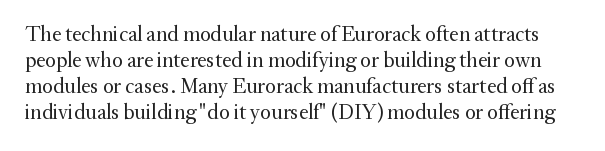
Q: Is the text bold? A: No.
Q: Is the text italic (slanted)? A: No, it is upright.
Q: Is the text underlined? A: No.
Q: Is the spacing between letters normal or unusually wide? A: Normal.
